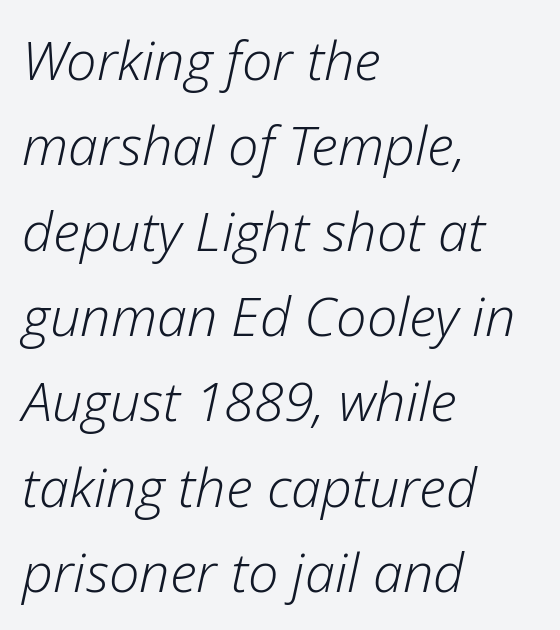
If you measured baseline to baseline, you'd find a middling distance. Think standard paragraph weight, or any step lighter than that. Slant detected: the letters are inclined. Compared with typical body copy, the letter spacing here is the same.
